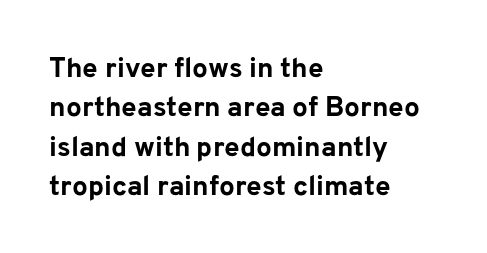
{"serif": "no", "italic": "no", "bold": "yes", "weight": "bold", "width": "normal", "stroke_contrast": "low", "x_height": "medium", "monospaced": "no", "underline": "no", "align": "left", "line_spacing": "normal", "line_spacing_ratio": 1.41, "letter_spacing": "normal", "letter_spacing_em": 0.0, "glyph_px": 28}
